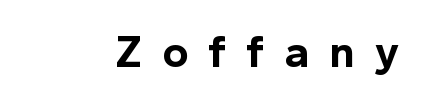
Compared with an ordinary text face, these strokes are far heavier — a full bold. A typesetter would call this proportional, since set widths differ per character. You can tell from the bare stems that sans-serif type was used. Clear beneath every line of the passage. The gaps between neighbouring characters are conspicuously large.
